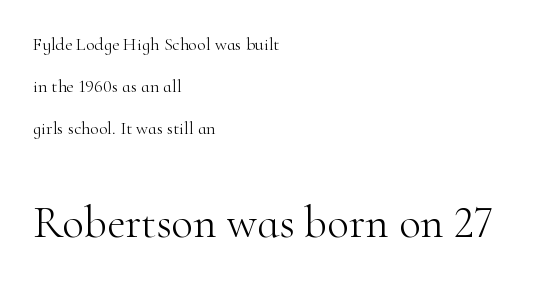
{"serif": "yes", "italic": "no", "bold": "no", "weight": "light", "width": "normal", "stroke_contrast": "high", "x_height": "small", "monospaced": "no", "underline": "no", "align": "left", "line_spacing": "loose", "line_spacing_ratio": 2.34, "letter_spacing": "normal", "letter_spacing_em": 0.0, "larger_block": "second", "size_ratio": 2.5, "glyph_px": 45}
